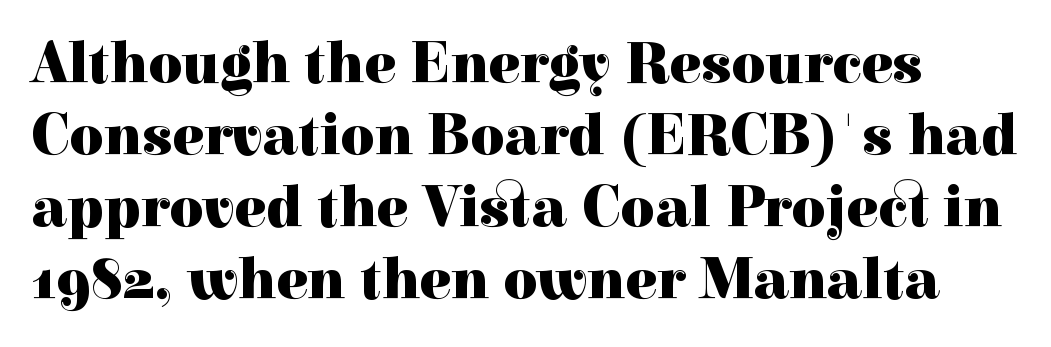
{"serif": "yes", "italic": "no", "bold": "yes", "weight": "heavy", "width": "normal", "x_height": "medium", "monospaced": "no", "underline": "no", "line_spacing_ratio": 1.22, "letter_spacing": "normal", "letter_spacing_em": 0.0, "glyph_px": 59}
